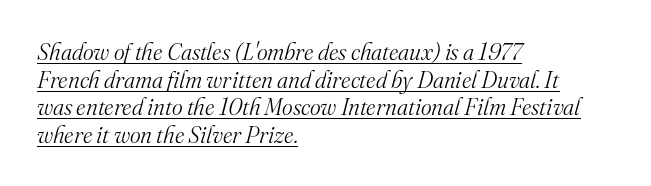
Q: Is the text bold? A: No.
Q: Is the text italic (slanted)? A: Yes, it leans right by about 16 degrees.
Q: Is the text underlined? A: Yes.
Q: How is the paragraph aligned? A: Left-aligned.
Q: Is the spacing between letters normal or unusually wide? A: Normal.
